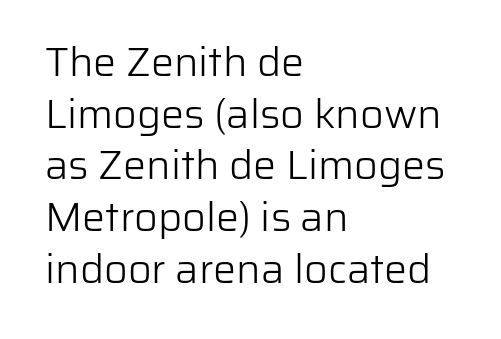
The image shows 41 px light sans-serif type, upright; set left-aligned, normal line spacing (1.26x), normal letter spacing, not underlined; low stroke contrast and a medium x-height.
